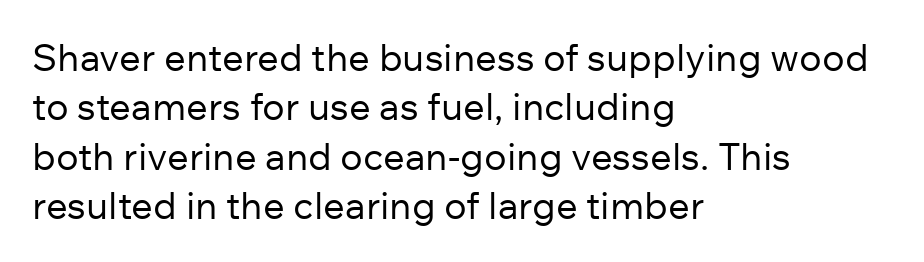
Q: Is the text bold? A: No.
Q: Is the text italic (slanted)? A: No, it is upright.
Q: Is the typeface a serif or a sans-serif typeface? A: Sans-serif.
Q: Is the text underlined? A: No.
Q: How is the paragraph aligned? A: Left-aligned.
Q: Is the spacing between letters normal or unusually wide? A: Normal.
Q: Is the spacing between lines tight, normal or loose? A: Normal.
Q: Width (condensed, normal, or wide)? A: Normal.
Q: Stroke contrast? A: Low.
Q: x-height? A: Medium.
Q: Monospaced? A: No.
